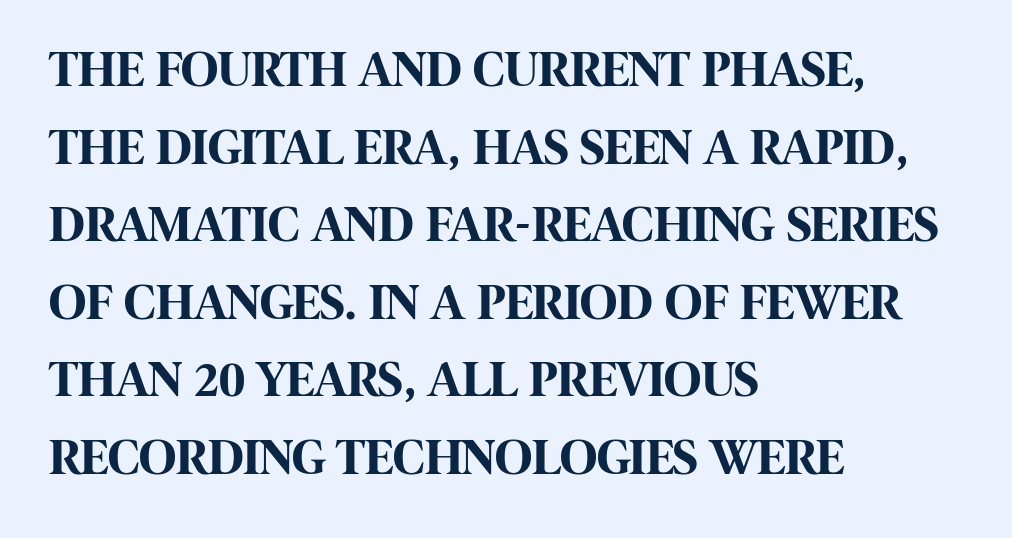
A typesetter would call this proportional, since set widths differ per character. What weight is shown? A full bold with thick strokes. A typesetter would call this leading conventional body-copy spacing. The baseline area is clear. Note: no serifs on the glyphs. In terms of letterspacing, this is plain default setting.
